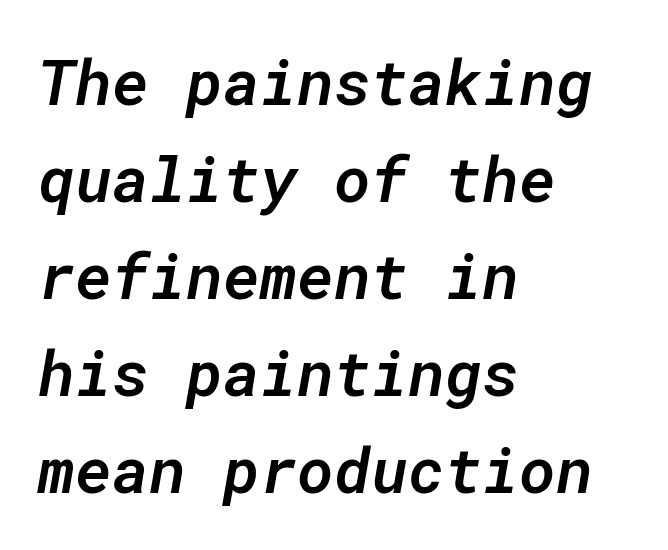
The image shows 63 px semibold type, italic (leaning right), monospaced; set left-aligned, normal line spacing (1.54x), normal letter spacing, not underlined; low stroke contrast and a medium x-height.
